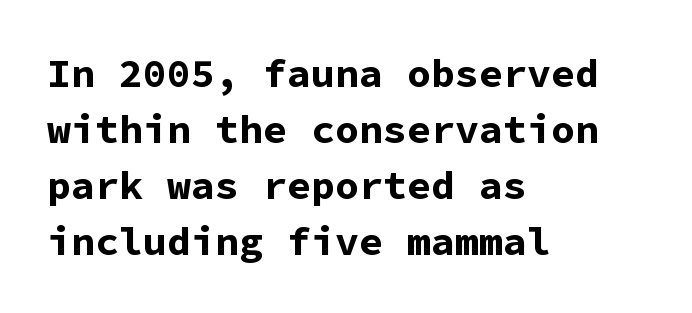
Beneath every word, the page is bare. Each word holds together tightly as a unit, with standard inter-letter gaps. A classic flush-left, rag-right setting is used for this passage. Look at the bottom of the vertical strokes: they stop flat, with no serifs. The lettering stays uniformly vertical, giving the passage a roman look.
